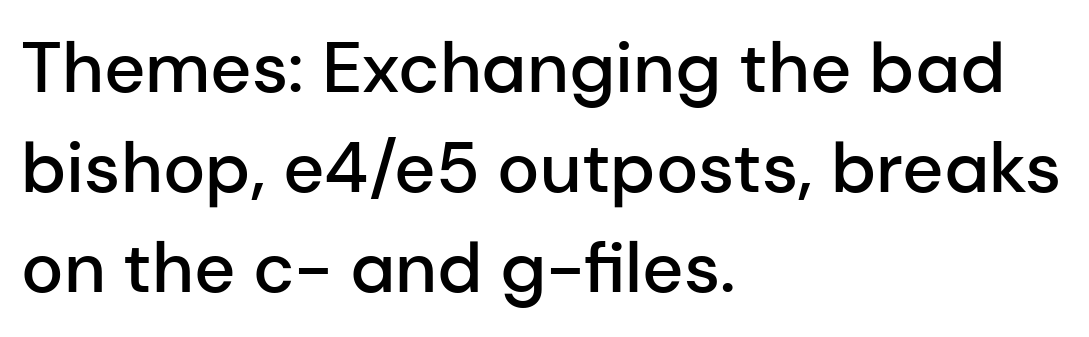
Q: Is the text bold? A: Semi-bold.
Q: Is the text italic (slanted)? A: No, it is upright.
Q: Is the typeface a serif or a sans-serif typeface? A: Sans-serif.
Q: Is the text underlined? A: No.
Q: How is the paragraph aligned? A: Left-aligned.
Q: Is the spacing between letters normal or unusually wide? A: Normal.
Q: Is the spacing between lines tight, normal or loose? A: Normal.
Q: Width (condensed, normal, or wide)? A: Normal.
Q: Stroke contrast? A: Low.
Q: x-height? A: Medium.
Q: Monospaced? A: No.
